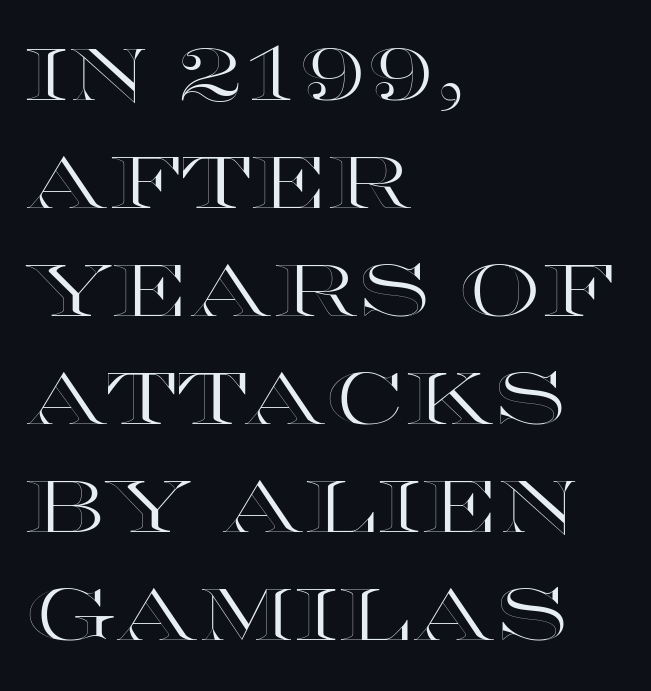
The compositor pushed each line to the left boundary. Here the designer chose a conventional face with non-uniform glyph widths. A normal amount of white space separates one row of letters from the next. This sample uses an upright cut, with every glyph sitting square on the baseline. The passage shown has conventional tracking throughout.
